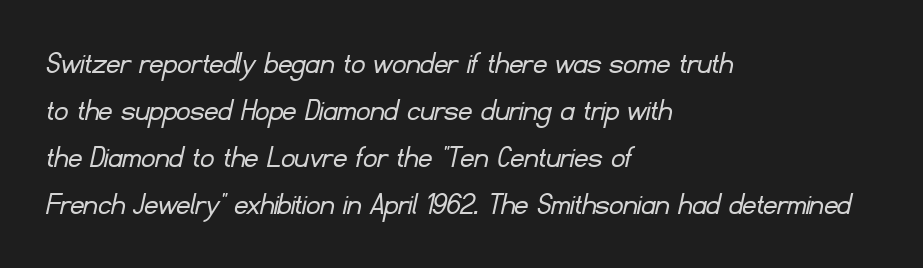
The passage shown is not underscored anywhere. Standard letterfit; no display-style spreading of the glyphs. This sample has the flowing, uneven cadence of proportional lettering. Stem width sits at or under what a default text font uses. These lines are set flush left with a ragged right edge. Leading: standard.
